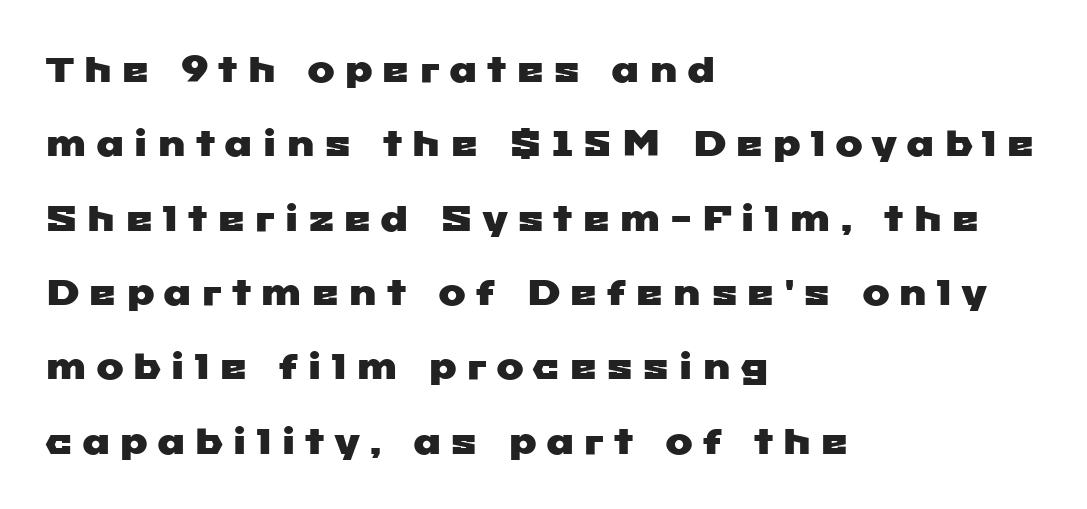
The image shows 37 px wide sans-serif type; set left-aligned, loose line spacing (2.01x), unusually wide letter spacing (+0.23 em), not underlined; low stroke contrast and a medium x-height.
